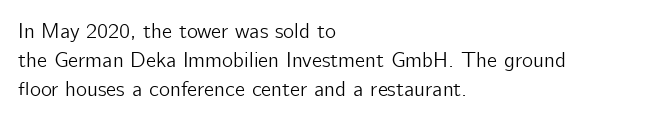
{"italic": "no", "underline": "no", "align": "left", "line_spacing": "normal", "line_spacing_ratio": 1.39, "letter_spacing": "normal", "letter_spacing_em": 0.0, "glyph_px": 21}
